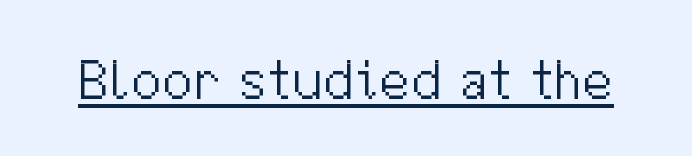
The rendering uses natural spacing where letterforms have individual widths. Weight: not bold — regular or lighter. Does extra space separate the letters? No, they use regular spacing. Are there feet on the stems? There aren't — it's a sans. Upright lettering throughout. The string is rendered with underlining switched on.
